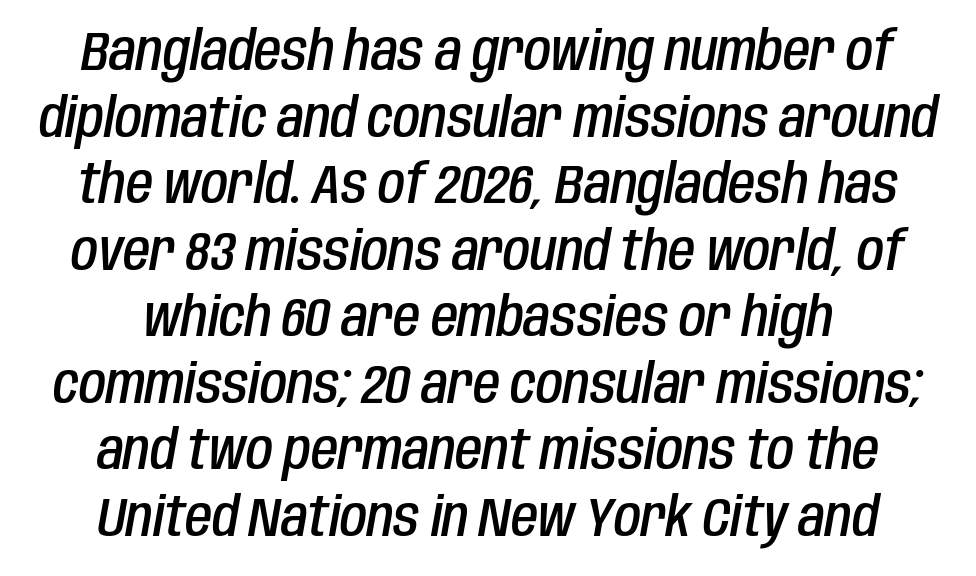
{"italic": "yes", "lean": "right", "slant_degrees": 10, "bold": "semi", "weight": "semibold", "width": "condensed", "stroke_contrast": "low", "x_height": "large", "monospaced": "no", "underline": "no", "align": "center", "line_spacing_ratio": 1.21, "letter_spacing": "normal", "letter_spacing_em": 0.0, "glyph_px": 55}
